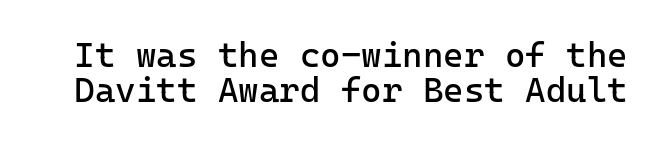
Font category for this specimen: sans-serif. A light-to-regular cut is what we see here. Is this a fixed-width face? Yes — each glyph sits in an identical cell. A clean baseline with only descenders dipping below it. Do the letters lean? They stand straight. One glance says dense: line gaps are narrower than usual.
